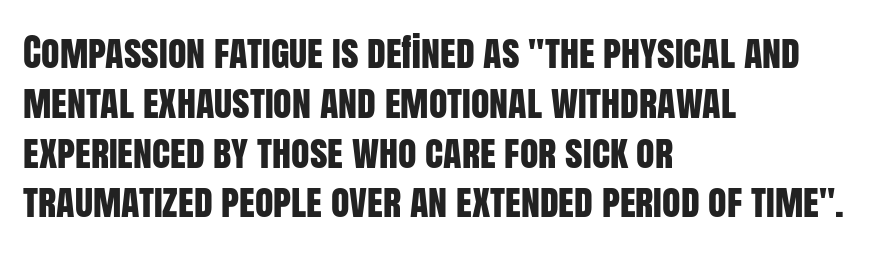
Q: Is the text italic (slanted)? A: No, it is upright.
Q: Is the typeface a serif or a sans-serif typeface? A: Sans-serif.
Q: Is the text underlined? A: No.
Q: How is the paragraph aligned? A: Left-aligned.
Q: Is the spacing between letters normal or unusually wide? A: Normal.
Q: Is the spacing between lines tight, normal or loose? A: Normal.
Q: Width (condensed, normal, or wide)? A: Condensed.
Q: Stroke contrast? A: Low.
Q: x-height? A: Large.
Q: Monospaced? A: No.
